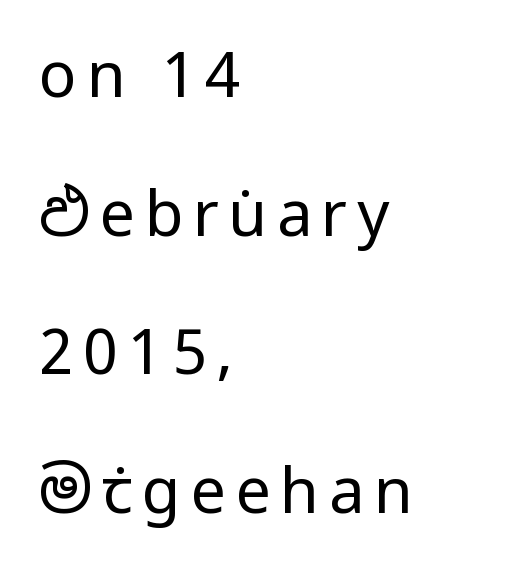
{"serif": "no", "italic": "no", "bold": "no", "weight": "regular", "width": "condensed", "stroke_contrast": "low", "x_height": "large", "monospaced": "no", "underline": "no", "align": "left", "line_spacing": "loose", "line_spacing_ratio": 2.2, "glyph_px": 63}
